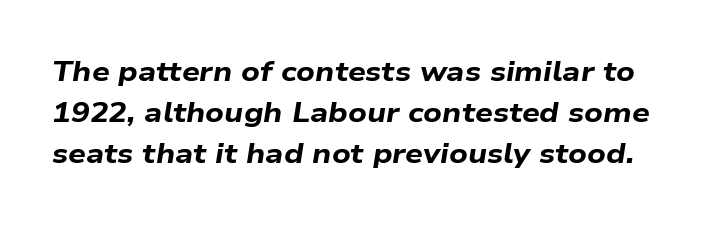
Only glyphs here, with clear space below each row. The line texture is even and compact thanks to regular tracking. These lines carry a lot of weight — the face is fully bold. Character widths vary here, with narrow letters taking less room than wide ones. Emphasis-style slanted type is in use.
